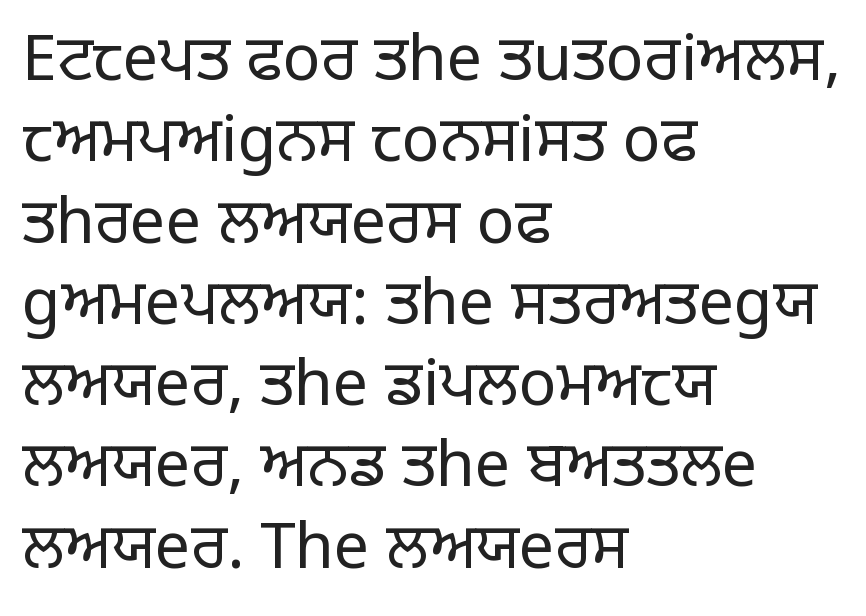
{"serif": "no", "italic": "no", "bold": "no", "weight": "regular", "width": "normal", "stroke_contrast": "low", "x_height": "large", "monospaced": "no", "underline": "no", "align": "left", "line_spacing": "normal", "line_spacing_ratio": 1.29, "letter_spacing": "normal", "letter_spacing_em": 0.0, "glyph_px": 63}
